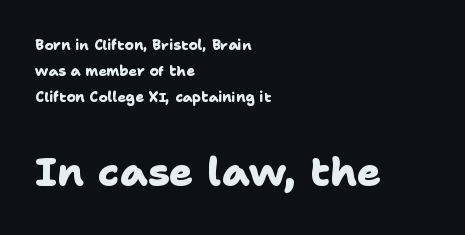
Q: Is the text bold? A: Yes.
Q: Is the typeface a serif or a sans-serif typeface? A: Sans-serif.
Q: Is the text underlined? A: No.
Q: How is the paragraph aligned? A: Left-aligned.
Q: Is the spacing between letters normal or unusually wide? A: Normal.
Q: Which block of text is set in a larger size, the first (top) or the second (bottom)? A: The second (bottom) one.
Q: Width (condensed, normal, or wide)? A: Normal.
Q: Stroke contrast? A: Low.
Q: x-height? A: Medium.
Q: Monospaced? A: No.
